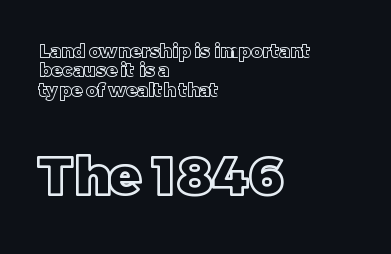
{"italic": "no", "width": "normal", "x_height": "large", "monospaced": "no", "underline": "no", "align": "left", "line_spacing": "tight", "line_spacing_ratio": 1.07, "letter_spacing": "normal", "letter_spacing_em": 0.0, "larger_block": "second", "size_ratio": 3.0, "glyph_px": 54}
